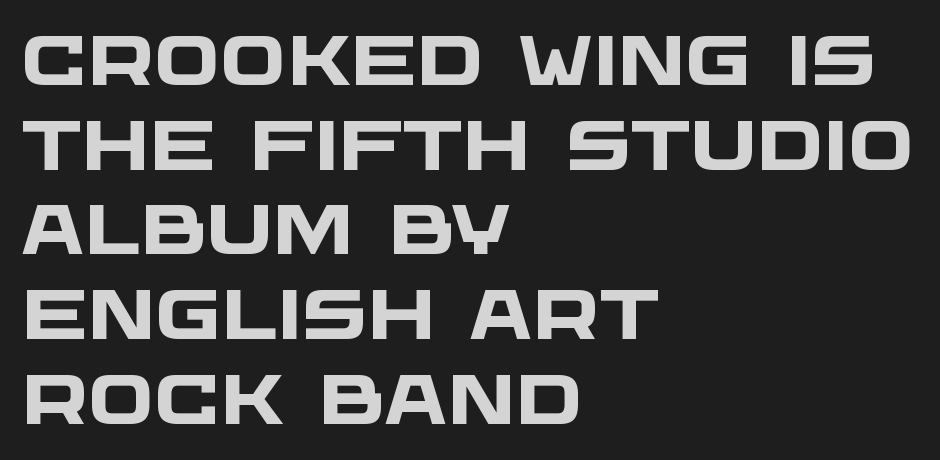
{"serif": "no", "bold": "yes", "weight": "heavy", "width": "wide", "stroke_contrast": "low", "x_height": "large", "monospaced": "no", "underline": "no", "align": "left", "line_spacing_ratio": 1.21, "letter_spacing": "normal", "letter_spacing_em": 0.0, "glyph_px": 70}
